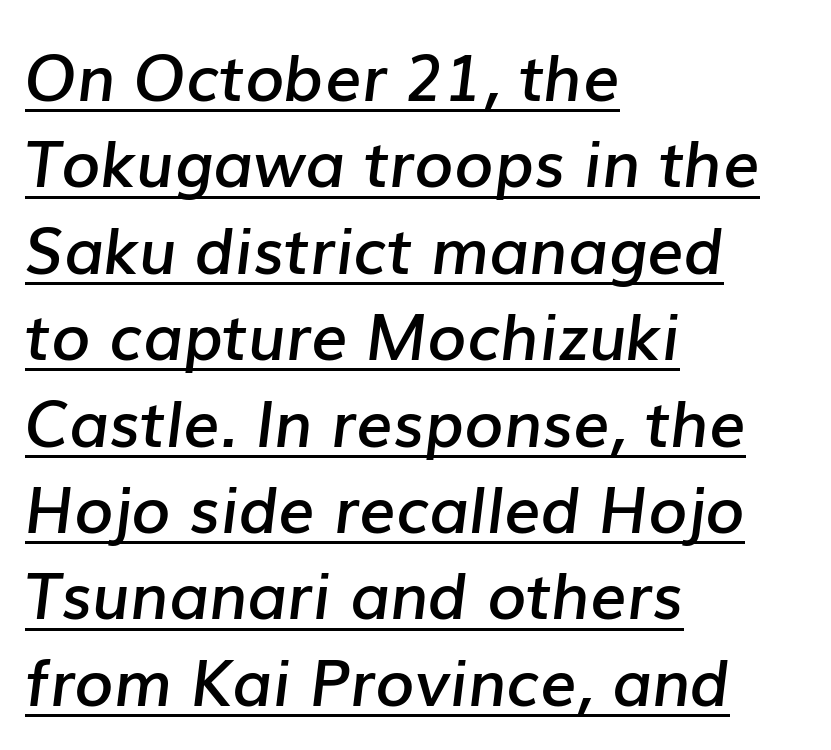
How heavy is the stroke? Medium-heavy — a semibold, shy of bold. The compositor pushed each line to the left boundary. The line-height multiplier appears to be the usual default. Caption: standard tracking, unaltered. An italicized treatment has been applied to the whole sample.
